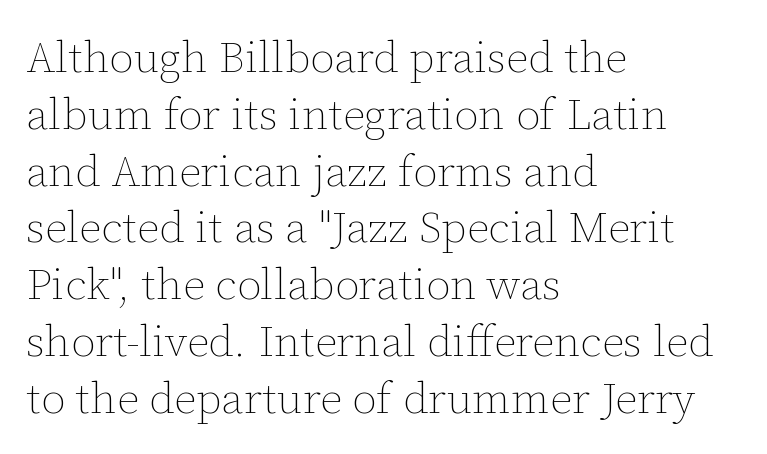
The image shows 44 px thin type, upright; set left-aligned, normal line spacing (1.29x), normal letter spacing, not underlined; low stroke contrast and a medium x-height.
